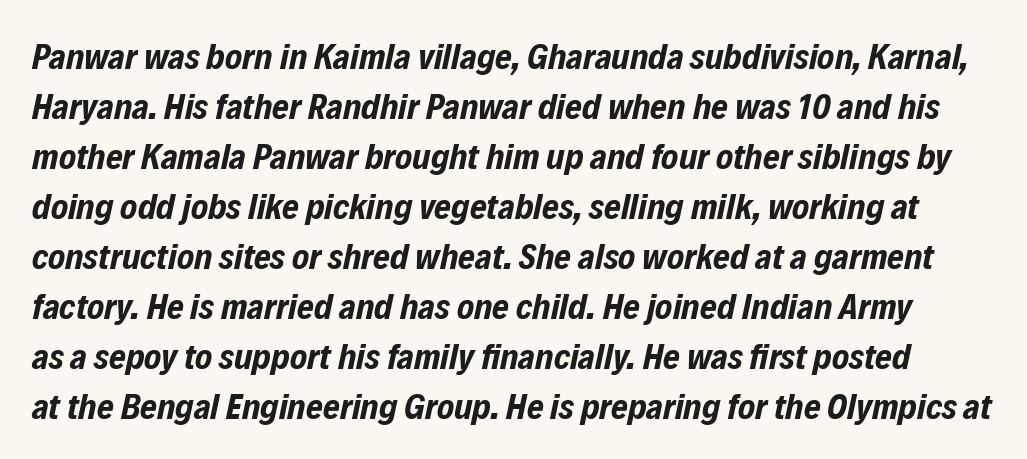
{"italic": "yes", "lean": "right", "slant_degrees": 12, "bold": "yes", "weight": "bold", "width": "condensed", "stroke_contrast": "low", "x_height": "medium", "monospaced": "no", "underline": "no", "line_spacing": "normal", "line_spacing_ratio": 1.39, "letter_spacing": "normal", "letter_spacing_em": 0.0, "glyph_px": 36}
